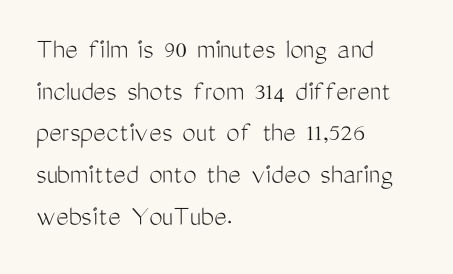
Weight class: somewhere from thin through regular. Are there feet on the stems? There aren't — it's a sans. Students, observe: this is what conventionally led text looks like. Each row of text sits above clean, open space.
